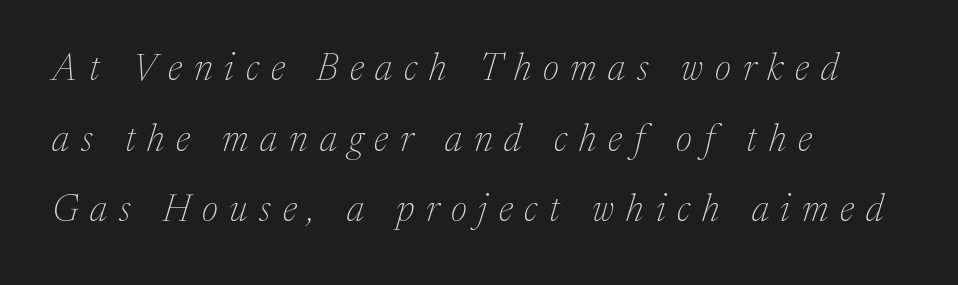
The letters are slanted; this is an italic face. Weight: not bold — regular or lighter. The zone under the glyphs is completely vacant. Yep, those are serifs on the letters.
